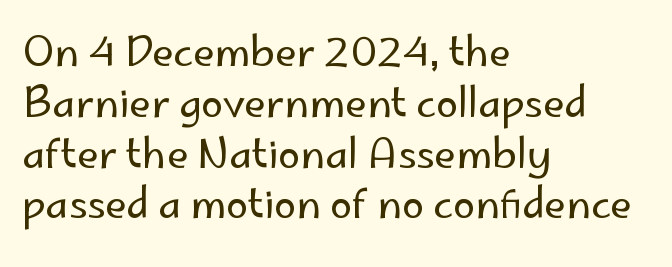
Q: Is the text bold? A: No.
Q: Is the text italic (slanted)? A: No, it is upright.
Q: Is the typeface a serif or a sans-serif typeface? A: Sans-serif.
Q: Is the text underlined? A: No.
Q: How is the paragraph aligned? A: Left-aligned.
Q: Is the spacing between letters normal or unusually wide? A: Normal.
Q: Is the spacing between lines tight, normal or loose? A: Normal.
Q: Width (condensed, normal, or wide)? A: Normal.
Q: Stroke contrast? A: Low.
Q: x-height? A: Small.
Q: Monospaced? A: No.
